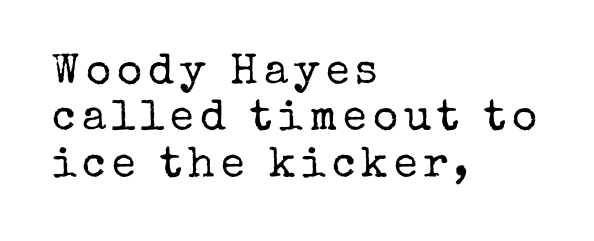
Do the letters lean? They stand straight. Where is the straight margin? On the left. Compared with typical paragraphs, the rows here are closer together. The cut favours lightness, reaching ordinary text weight at its darkest. A clean baseline with only descenders dipping below it.
